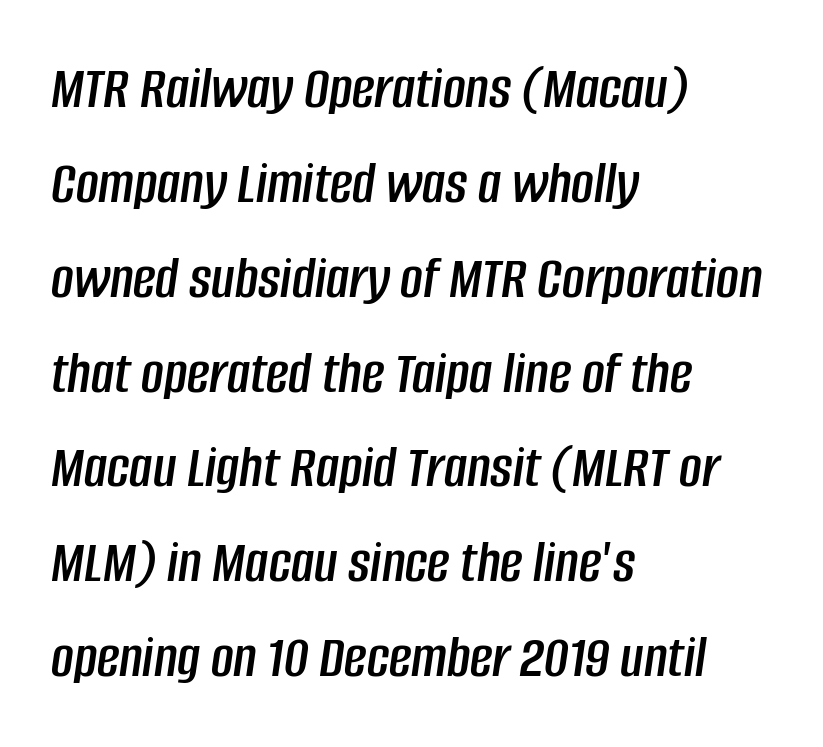
Q: Is the text italic (slanted)? A: Yes, it leans right by about 8 degrees.
Q: Is the text underlined? A: No.
Q: How is the paragraph aligned? A: Left-aligned.
Q: Is the spacing between letters normal or unusually wide? A: Normal.
Q: Is the spacing between lines tight, normal or loose? A: Normal.
Q: Width (condensed, normal, or wide)? A: Condensed.
Q: Stroke contrast? A: Low.
Q: x-height? A: Large.
Q: Monospaced? A: No.
